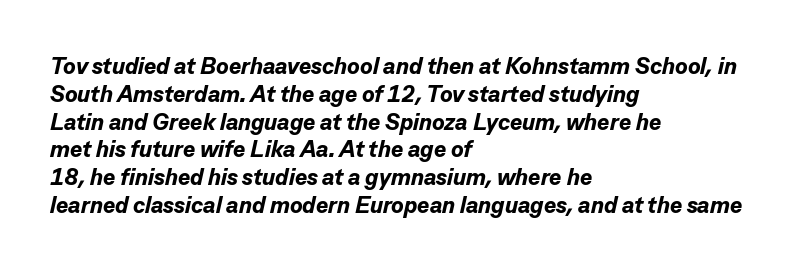
Which margin do the lines hug? The left one — the right edge is uneven. Type without underlining. The passage shown has conventional tracking throughout. These lines were composed using italics. These lines carry a lot of weight — the face is fully bold.
